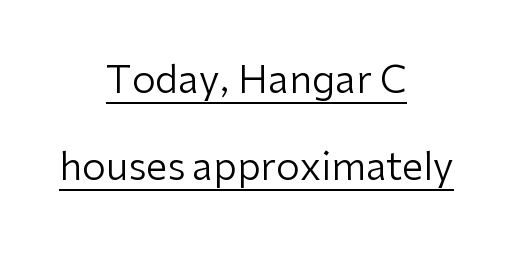
Q: Is the text bold? A: No.
Q: Is the text italic (slanted)? A: No, it is upright.
Q: Is the typeface a serif or a sans-serif typeface? A: Sans-serif.
Q: Is the text underlined? A: Yes.
Q: How is the paragraph aligned? A: Centered.
Q: Is the spacing between letters normal or unusually wide? A: Normal.
Q: Is the spacing between lines tight, normal or loose? A: Loose.
Q: Width (condensed, normal, or wide)? A: Normal.
Q: Stroke contrast? A: Low.
Q: x-height? A: Medium.
Q: Monospaced? A: No.
